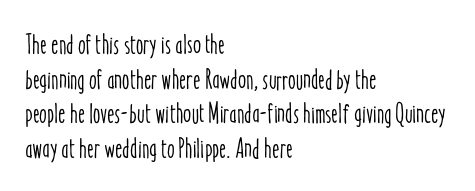
Q: Is the text italic (slanted)? A: No, it is upright.
Q: Is the text underlined? A: No.
Q: How is the paragraph aligned? A: Left-aligned.
Q: Is the spacing between letters normal or unusually wide? A: Normal.
Q: Width (condensed, normal, or wide)? A: Condensed.
Q: Stroke contrast? A: Low.
Q: x-height? A: Medium.
Q: Monospaced? A: No.
